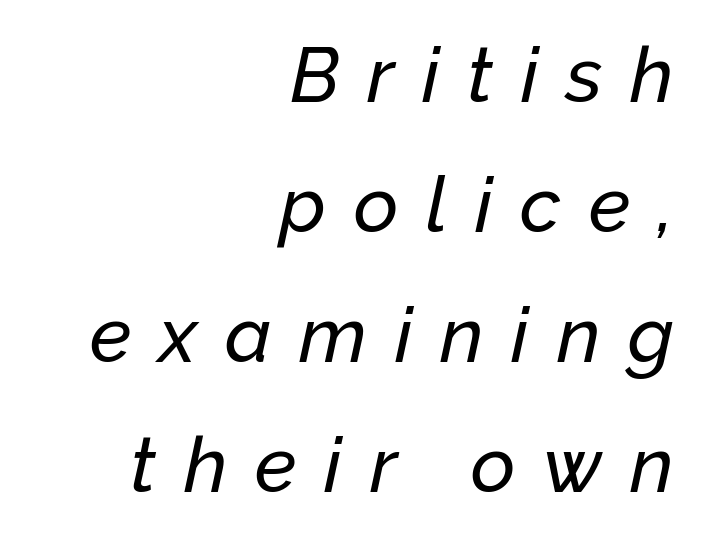
Q: Is the text italic (slanted)? A: Yes, it leans right by about 12 degrees.
Q: Is the text underlined? A: No.
Q: How is the paragraph aligned? A: Right-aligned.
Q: Is the spacing between letters normal or unusually wide? A: Unusually wide.
Q: Is the spacing between lines tight, normal or loose? A: Normal.
Q: Width (condensed, normal, or wide)? A: Normal.
Q: Stroke contrast? A: Low.
Q: x-height? A: Medium.
Q: Monospaced? A: No.
